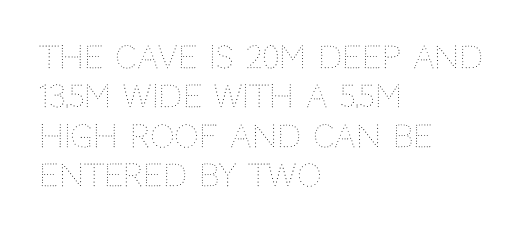
No heavy texture on the line: the type isn't bold. No italicization has been applied; the sample stays upright. The strip under each line holds only bare page. Each letter keeps its own natural width here, so spacing adapts to shape. The passage shown has conventional tracking throughout.
